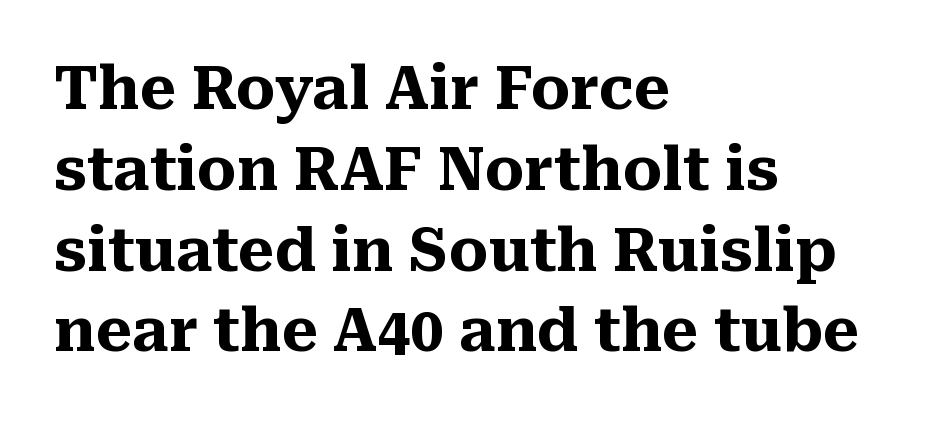
The image shows 59 px heavy serif type, upright; set left-aligned, normal line spacing (1.37x), normal letter spacing, not underlined; medium stroke contrast and a medium x-height.
